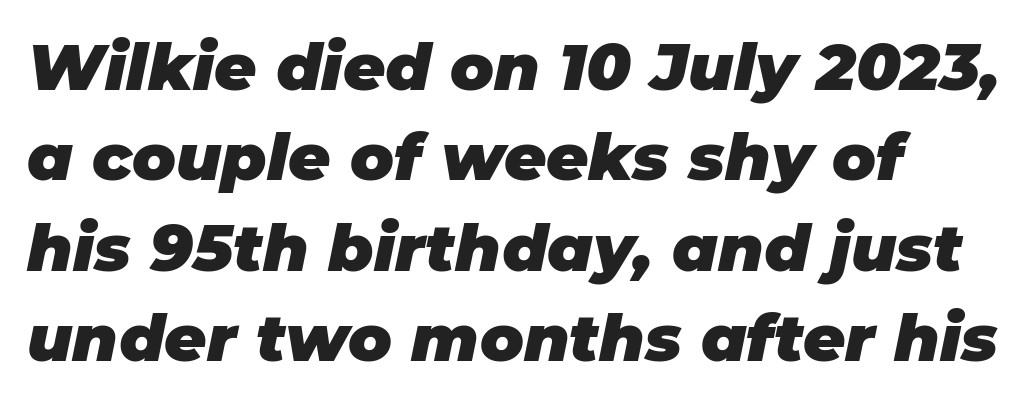
Q: Is the text bold? A: Yes.
Q: Is the text italic (slanted)? A: Yes, it leans right by about 11 degrees.
Q: Is the text underlined? A: No.
Q: How is the paragraph aligned? A: Left-aligned.
Q: Is the spacing between letters normal or unusually wide? A: Normal.
Q: Is the spacing between lines tight, normal or loose? A: Normal.
Q: Width (condensed, normal, or wide)? A: Normal.
Q: Stroke contrast? A: Low.
Q: x-height? A: Large.
Q: Monospaced? A: No.
